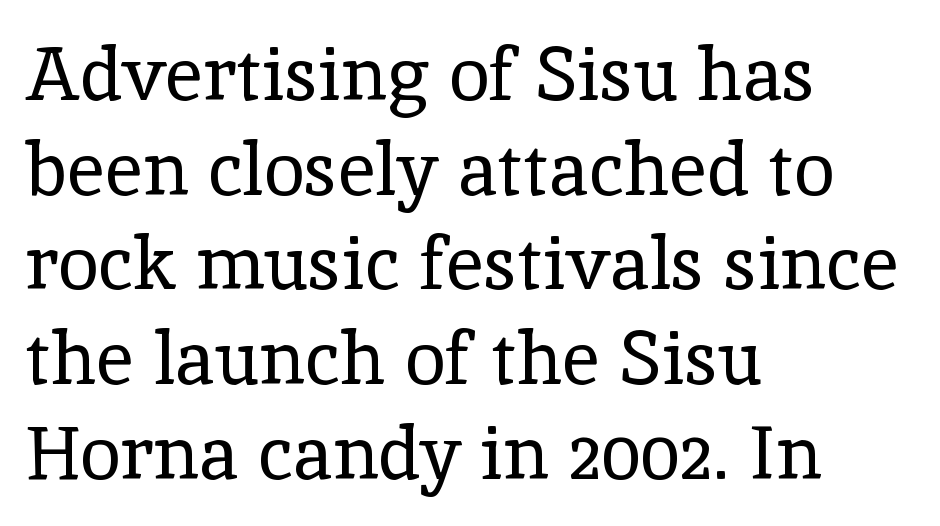
Does the lettering tilt? It doesn't — this is upright. Short note: letters normally spaced. Vertical stems look standard width or narrower in stroke. Glance below the letters and you will spot only blank space.
